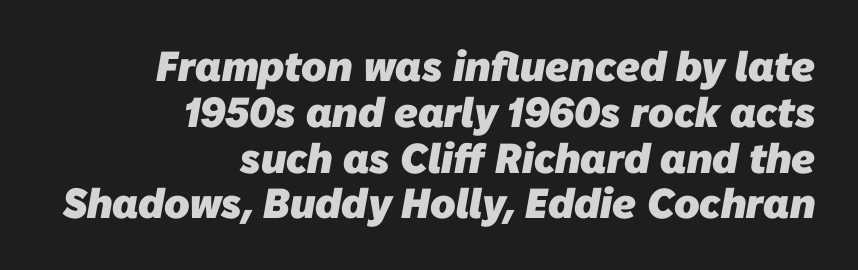
Q: Is the text bold? A: Yes.
Q: Is the typeface a serif or a sans-serif typeface? A: Sans-serif.
Q: Is the text underlined? A: No.
Q: How is the paragraph aligned? A: Right-aligned.
Q: Is the spacing between letters normal or unusually wide? A: Normal.
Q: Is the spacing between lines tight, normal or loose? A: Tight.
Q: Width (condensed, normal, or wide)? A: Normal.
Q: Stroke contrast? A: Low.
Q: x-height? A: Medium.
Q: Monospaced? A: No.
